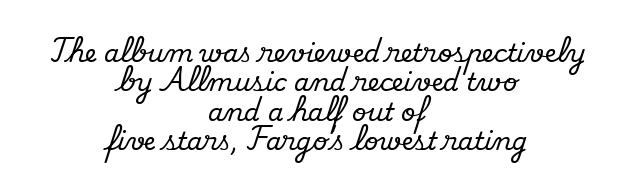
{"underline": "no", "align": "center", "line_spacing_ratio": 1.18, "letter_spacing": "normal", "letter_spacing_em": 0.0, "glyph_px": 25}
